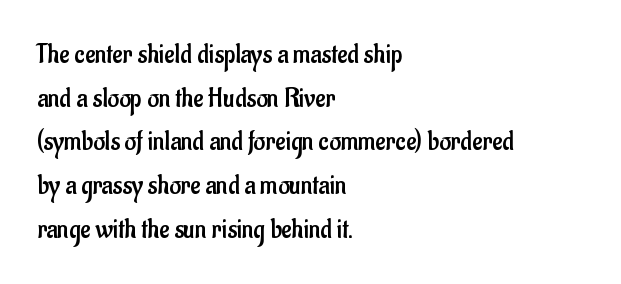
The image shows 28 px regular-weight, condensed sans-serif type, upright; set left-aligned, normal line spacing (1.56x), normal letter spacing, not underlined; low stroke contrast and a small x-height.
